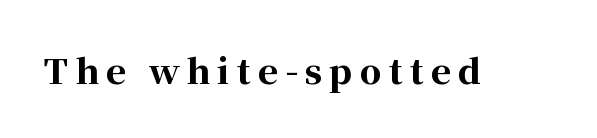
The image shows 34 px bold serif type, upright; set unusually wide letter spacing (+0.21 em), not underlined; high stroke contrast and a medium x-height.
